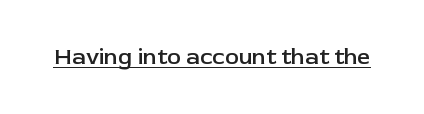
The image shows 23 px text type, upright; set normal letter spacing, underlined.
